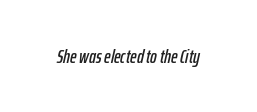
Q: Is the text italic (slanted)? A: Yes, it leans right by about 12 degrees.
Q: Is the text underlined? A: No.
Q: Is the spacing between letters normal or unusually wide? A: Normal.
